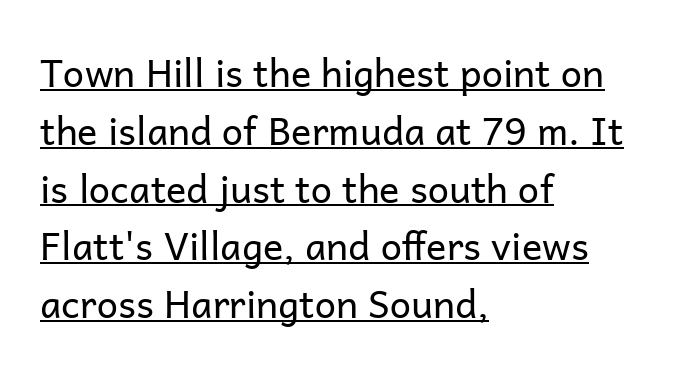
{"serif": "no", "italic": "no", "bold": "no", "weight": "regular", "width": "normal", "stroke_contrast": "low", "x_height": "medium", "monospaced": "no", "underline": "yes", "align": "left", "line_spacing": "normal", "line_spacing_ratio": 1.52, "letter_spacing": "normal", "letter_spacing_em": 0.0, "glyph_px": 38}
